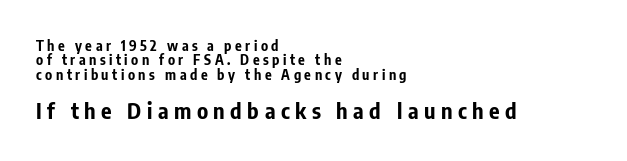
The image shows 22 px bold type, upright; set left-aligned, tight line spacing (1.02x), unusually wide letter spacing (+0.25 em), not underlined; the second (bottom) block is 1.57x larger.
